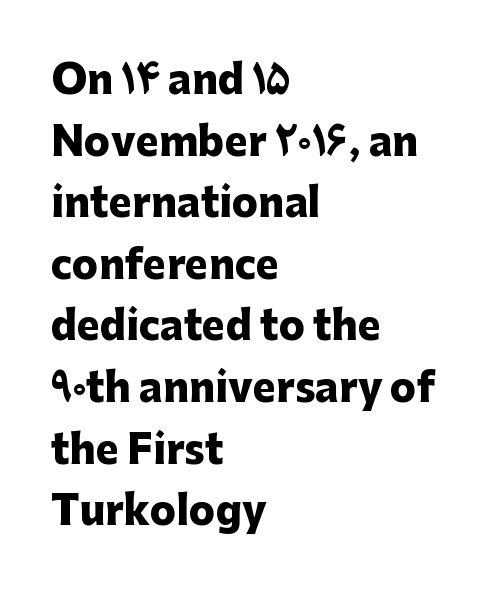
Q: Is the text bold? A: Yes.
Q: Is the text italic (slanted)? A: No, it is upright.
Q: Is the typeface a serif or a sans-serif typeface? A: Sans-serif.
Q: Is the text underlined? A: No.
Q: How is the paragraph aligned? A: Left-aligned.
Q: Is the spacing between letters normal or unusually wide? A: Normal.
Q: Is the spacing between lines tight, normal or loose? A: Normal.
Q: Width (condensed, normal, or wide)? A: Normal.
Q: Stroke contrast? A: Low.
Q: x-height? A: Medium.
Q: Monospaced? A: No.
